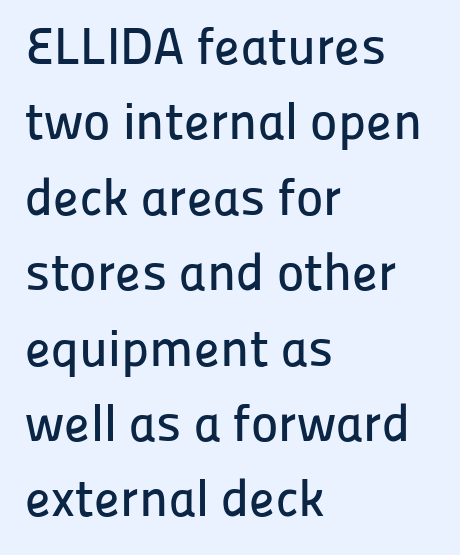
The image shows 52 px sans-serif type, upright; set left-aligned, normal line spacing (1.45x), normal letter spacing, not underlined; low stroke contrast and a medium x-height.
